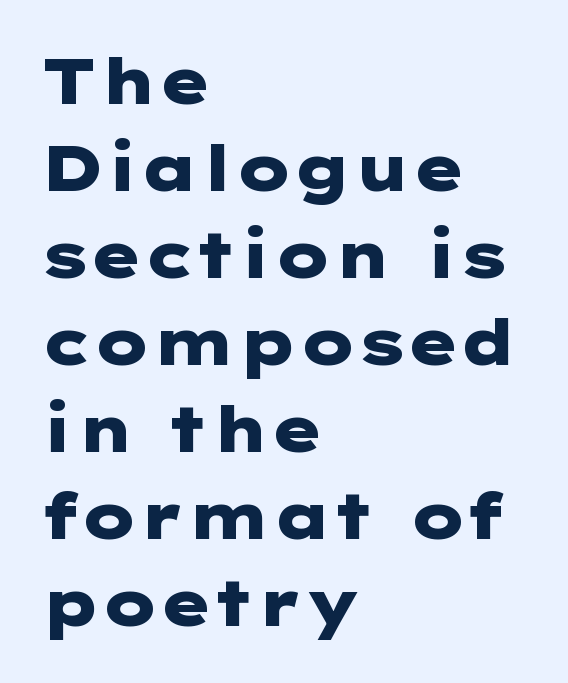
The paragraph has a hard left edge and a soft right edge. How are the letters spaced? Ordinarily, with no added tracking. The face used here has the dense, thick strokes of a bold. If you drew a line through each stem, it would be perfectly vertical. This block has exactly the height ordinary leading produces. Honestly, there is no underline to notice here at all.
